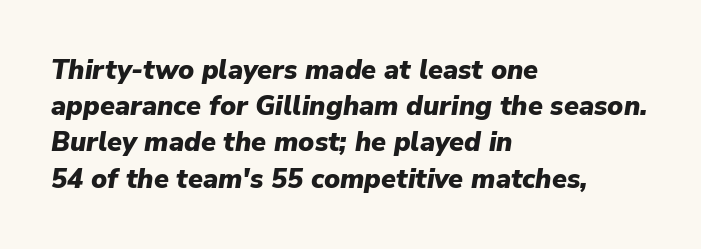
{"italic": "yes", "lean": "right", "slant_degrees": 9, "bold": "yes", "underline": "no", "align": "left", "line_spacing": "normal", "line_spacing_ratio": 1.34, "letter_spacing": "normal", "letter_spacing_em": 0.0, "glyph_px": 27}
